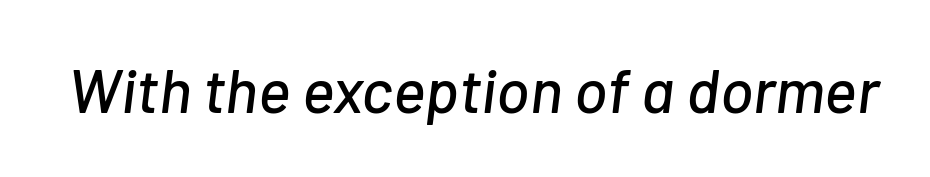
The image shows 62 px text type, italic (leaning right); set normal letter spacing, not underlined; low stroke contrast and a medium x-height.
